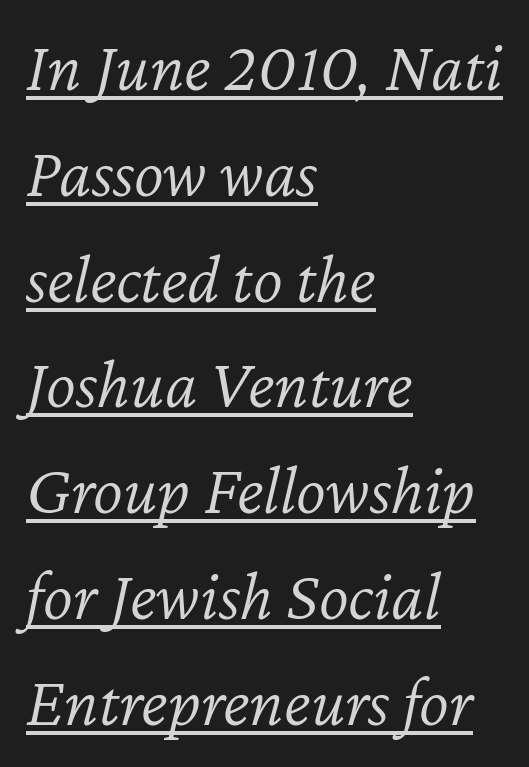
Q: Is the text bold? A: No.
Q: Is the text italic (slanted)? A: Yes, it leans right by about 12 degrees.
Q: Is the text underlined? A: Yes.
Q: How is the paragraph aligned? A: Left-aligned.
Q: Is the spacing between letters normal or unusually wide? A: Normal.
Q: Is the spacing between lines tight, normal or loose? A: Normal.
Q: Width (condensed, normal, or wide)? A: Normal.
Q: Stroke contrast? A: Low.
Q: x-height? A: Medium.
Q: Monospaced? A: No.
